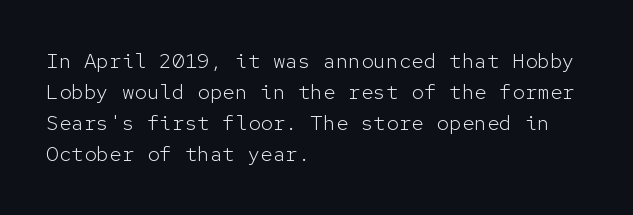
Q: Is the text bold? A: No.
Q: Is the text italic (slanted)? A: No, it is upright.
Q: Is the text underlined? A: No.
Q: How is the paragraph aligned? A: Left-aligned.
Q: Is the spacing between letters normal or unusually wide? A: Normal.
Q: Is the spacing between lines tight, normal or loose? A: Normal.
